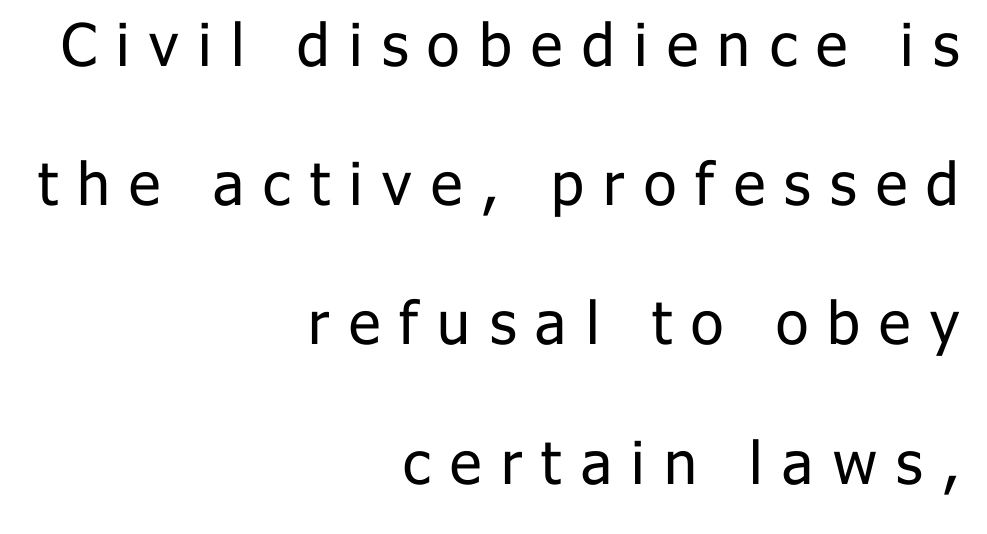
{"serif": "no", "italic": "no", "bold": "no", "weight": "regular", "width": "normal", "stroke_contrast": "low", "x_height": "medium", "monospaced": "no", "underline": "no", "align": "right", "line_spacing": "loose", "line_spacing_ratio": 2.36, "letter_spacing": "wide", "letter_spacing_em": 0.33, "glyph_px": 59}
